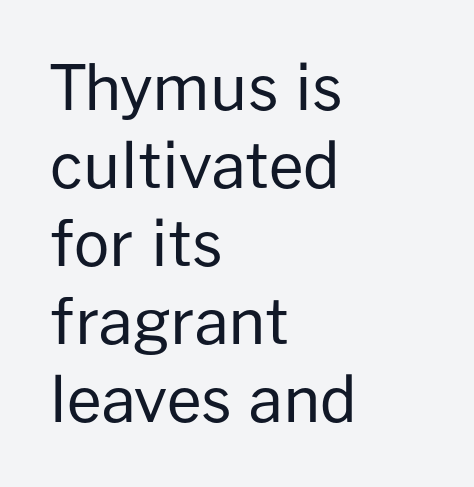
Q: Is the text bold? A: No.
Q: Is the text italic (slanted)? A: No, it is upright.
Q: Is the typeface a serif or a sans-serif typeface? A: Sans-serif.
Q: Is the text underlined? A: No.
Q: How is the paragraph aligned? A: Left-aligned.
Q: Is the spacing between letters normal or unusually wide? A: Normal.
Q: Is the spacing between lines tight, normal or loose? A: Normal.
Q: Width (condensed, normal, or wide)? A: Normal.
Q: Stroke contrast? A: Low.
Q: x-height? A: Medium.
Q: Monospaced? A: No.
